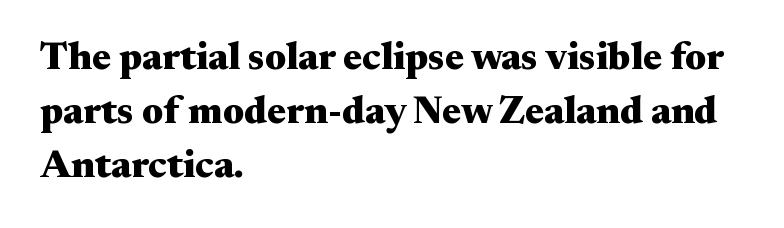
Q: Is the text bold? A: Yes.
Q: Is the text italic (slanted)? A: No, it is upright.
Q: Is the typeface a serif or a sans-serif typeface? A: Serif.
Q: Is the text underlined? A: No.
Q: How is the paragraph aligned? A: Left-aligned.
Q: Is the spacing between letters normal or unusually wide? A: Normal.
Q: Is the spacing between lines tight, normal or loose? A: Normal.
Q: Width (condensed, normal, or wide)? A: Wide.
Q: Stroke contrast? A: Medium.
Q: x-height? A: Small.
Q: Monospaced? A: No.
